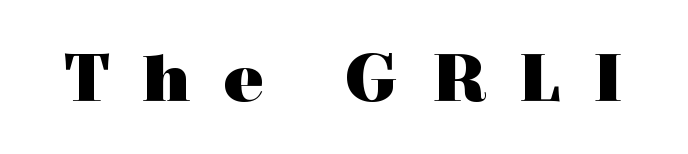
Q: Is the text bold? A: Yes.
Q: Is the text italic (slanted)? A: No, it is upright.
Q: Is the typeface a serif or a sans-serif typeface? A: Serif.
Q: Is the text underlined? A: No.
Q: Is the spacing between letters normal or unusually wide? A: Unusually wide.
Q: Width (condensed, normal, or wide)? A: Wide.
Q: x-height? A: Medium.
Q: Monospaced? A: No.
